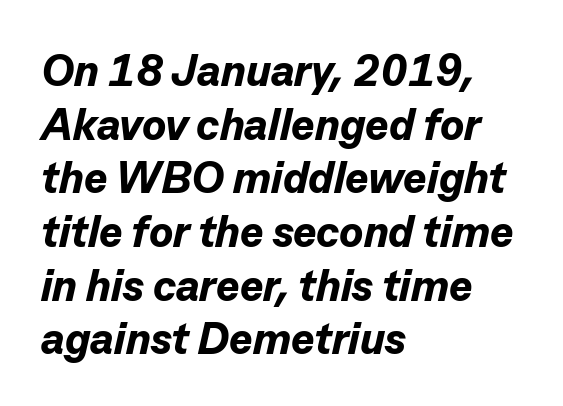
The image shows 44 px bold type, italic (leaning right); set left-aligned, line spacing 1.22x, normal letter spacing, not underlined; low stroke contrast and a medium x-height.
